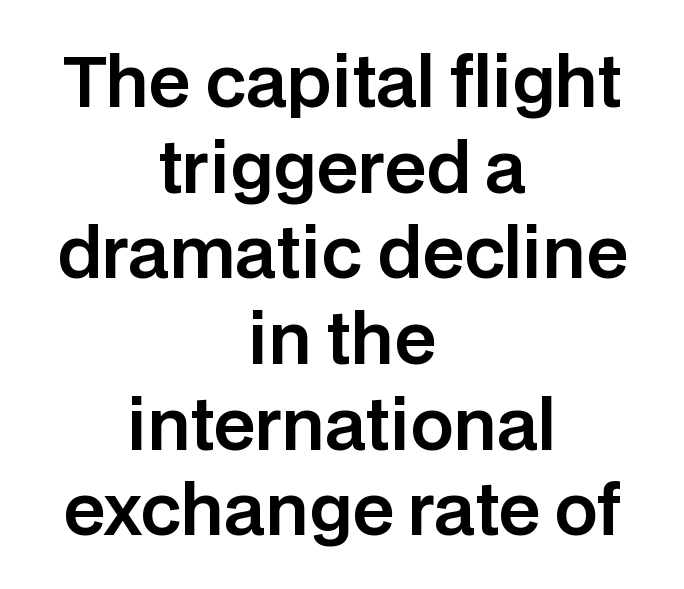
{"serif": "no", "italic": "no", "width": "normal", "stroke_contrast": "low", "x_height": "large", "monospaced": "no", "underline": "no", "align": "center", "line_spacing": "normal", "line_spacing_ratio": 1.26, "letter_spacing": "normal", "letter_spacing_em": 0.0, "glyph_px": 68}
